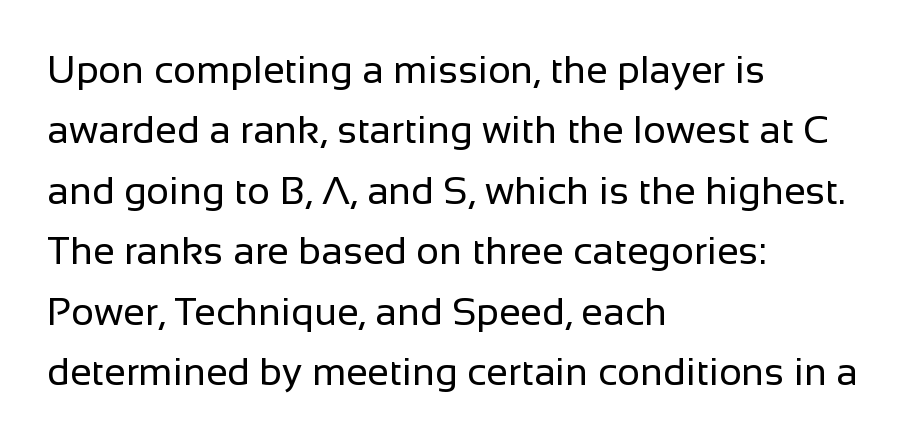
The image shows 39 px regular-weight sans-serif type, upright; set left-aligned, normal line spacing (1.55x), normal letter spacing, not underlined; low stroke contrast and a medium x-height.
